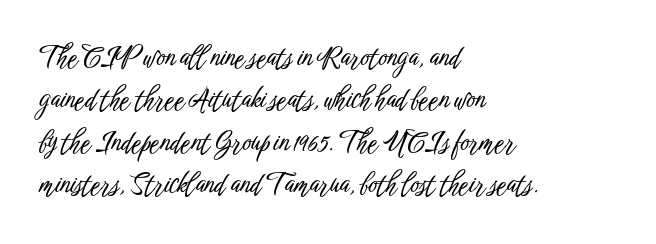
{"underline": "no", "align": "left", "line_spacing": "normal", "line_spacing_ratio": 1.57, "letter_spacing": "normal", "letter_spacing_em": 0.0, "glyph_px": 27}
